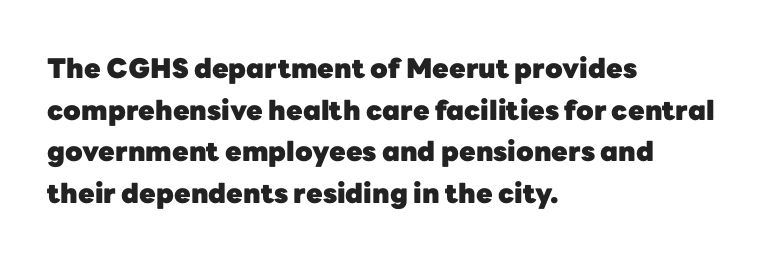
This sample keeps an unexceptional amount of space between lines. Which margin do the lines hug? The left one — the right edge is uneven. The specimen omits any rule beneath the text block's lines. Students, note that the glyphs here touch the page at normal intervals. This is heavy type, rendered in bold.
